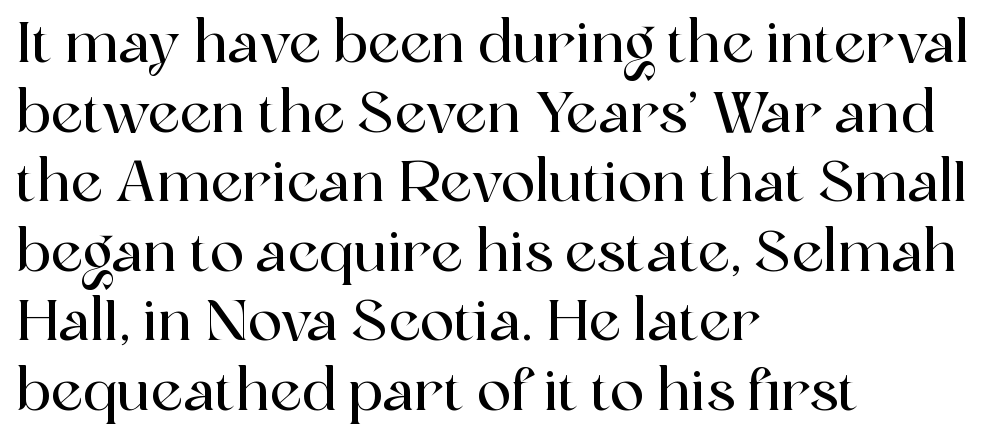
Small tapered or slab feet sit at the stroke ends, so this counts as serif. The passage is arranged the way most books set body copy — flush left. Ascenders rise straight up at ninety degrees. The letters advance in unequal steps, a hallmark of proportional type. Check under the words: just untouched page.
